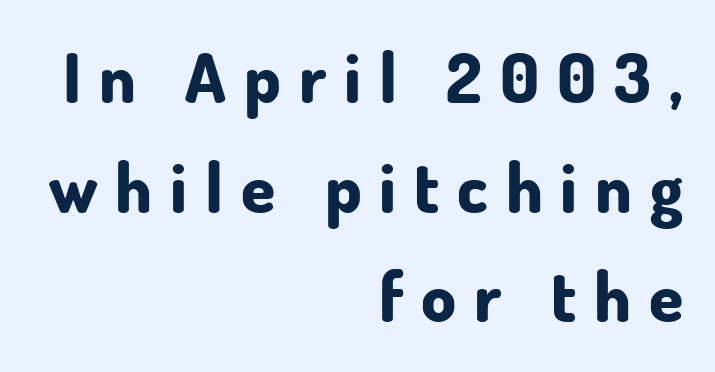
The image shows 69 px bold sans-serif type, upright; set right-aligned, normal line spacing (1.59x), unusually wide letter spacing (+0.26 em), not underlined; low stroke contrast and a small x-height.
